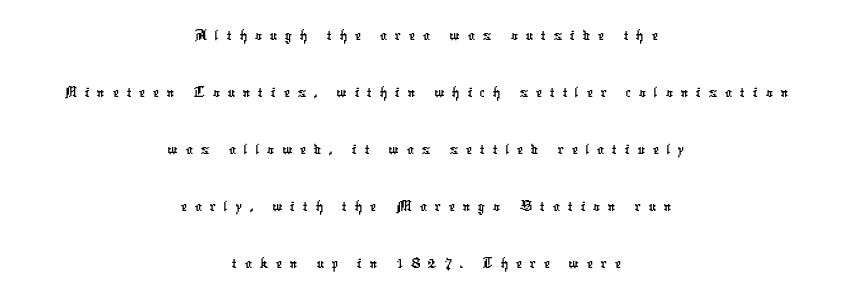
A bare baseline throughout the passage. Each letter keeps its own natural width here, so spacing adapts to shape. The space between consecutive lines is moderate. Examine the stroke ends and you'll find no serifs. A centered setting, common on invitations and titles, is used for this passage. You could only call the tracking loose — the letters float apart.
